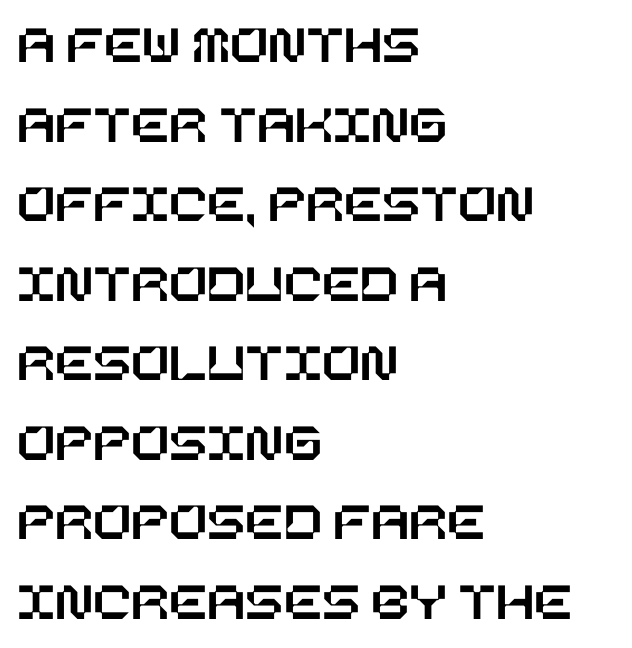
{"italic": "no", "width": "normal", "stroke_contrast": "low", "x_height": "large", "underline": "no", "align": "left", "line_spacing": "normal", "line_spacing_ratio": 1.42, "letter_spacing": "normal", "letter_spacing_em": 0.0, "glyph_px": 56}
